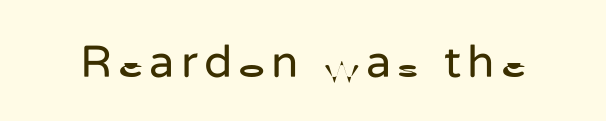
{"serif": "no", "italic": "no", "bold": "no", "weight": "regular", "width": "normal", "stroke_contrast": "low", "x_height": "medium", "monospaced": "no", "underline": "no", "glyph_px": 46}
